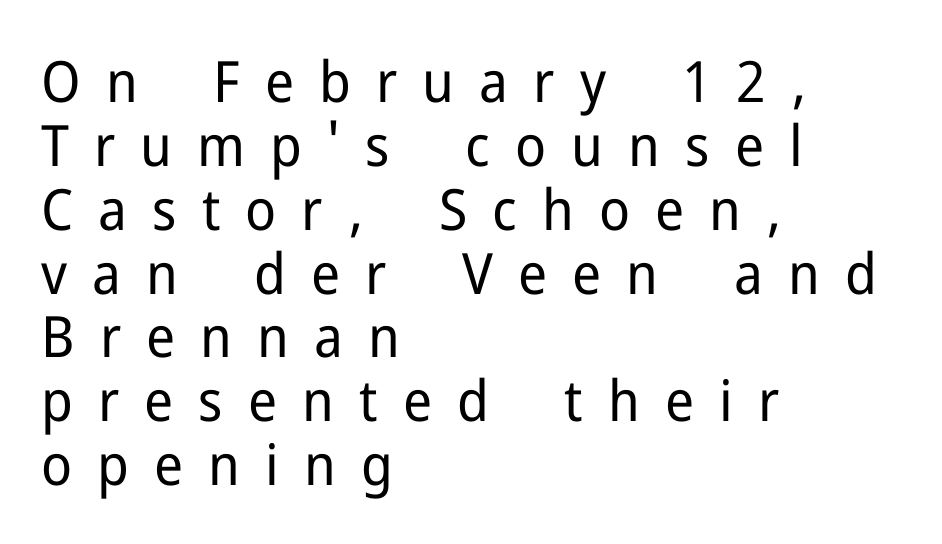
Q: Is the text bold? A: No.
Q: Is the text italic (slanted)? A: No, it is upright.
Q: Is the typeface a serif or a sans-serif typeface? A: Sans-serif.
Q: Is the text underlined? A: No.
Q: How is the paragraph aligned? A: Left-aligned.
Q: Is the spacing between letters normal or unusually wide? A: Unusually wide.
Q: Is the spacing between lines tight, normal or loose? A: Tight.
Q: Width (condensed, normal, or wide)? A: Normal.
Q: Stroke contrast? A: Low.
Q: x-height? A: Medium.
Q: Monospaced? A: No.
